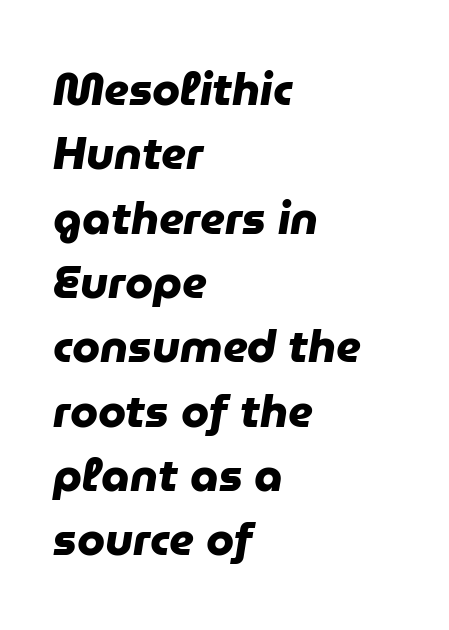
{"serif": "no", "bold": "yes", "weight": "heavy", "width": "normal", "stroke_contrast": "low", "x_height": "medium", "monospaced": "no", "underline": "no", "align": "left", "line_spacing": "normal", "line_spacing_ratio": 1.43, "letter_spacing": "normal", "letter_spacing_em": 0.0, "glyph_px": 45}
